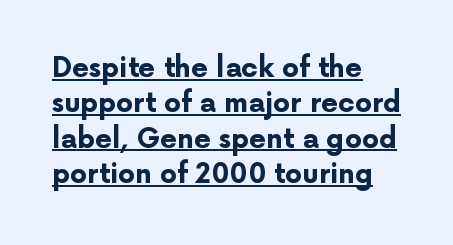
{"italic": "no", "bold": "yes", "underline": "yes", "align": "left", "line_spacing": "normal", "line_spacing_ratio": 1.31, "letter_spacing": "normal", "letter_spacing_em": 0.0, "glyph_px": 27}
